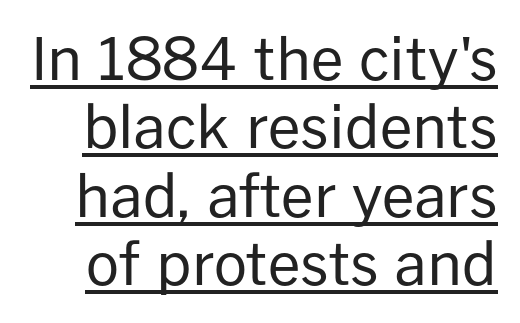
{"serif": "no", "italic": "no", "bold": "no", "weight": "regular", "width": "normal", "stroke_contrast": "low", "x_height": "medium", "monospaced": "no", "underline": "yes", "line_spacing_ratio": 1.18, "letter_spacing": "normal", "letter_spacing_em": 0.0, "glyph_px": 58}
